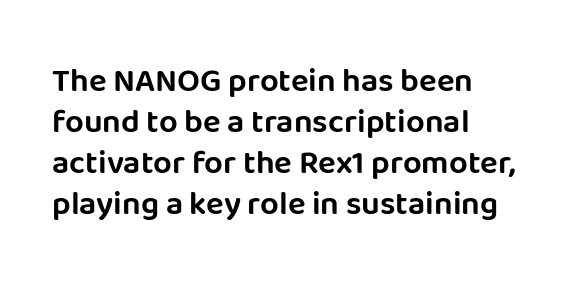
The image shows 33 px sans-serif type, upright; set left-aligned, line spacing 1.24x, normal letter spacing, not underlined; low stroke contrast and a large x-height.
